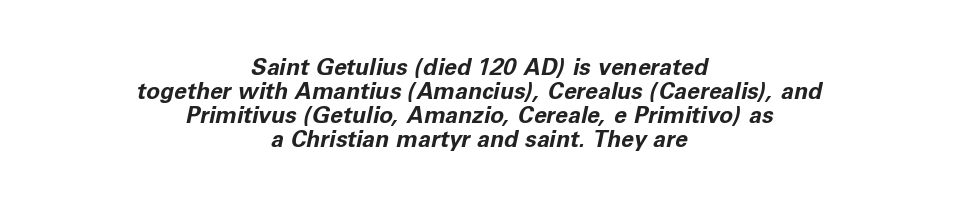
{"italic": "yes", "lean": "right", "slant_degrees": 11, "bold": "yes", "underline": "no", "align": "center", "line_spacing": "tight", "line_spacing_ratio": 1.05, "letter_spacing": "normal", "letter_spacing_em": 0.0, "glyph_px": 23}
